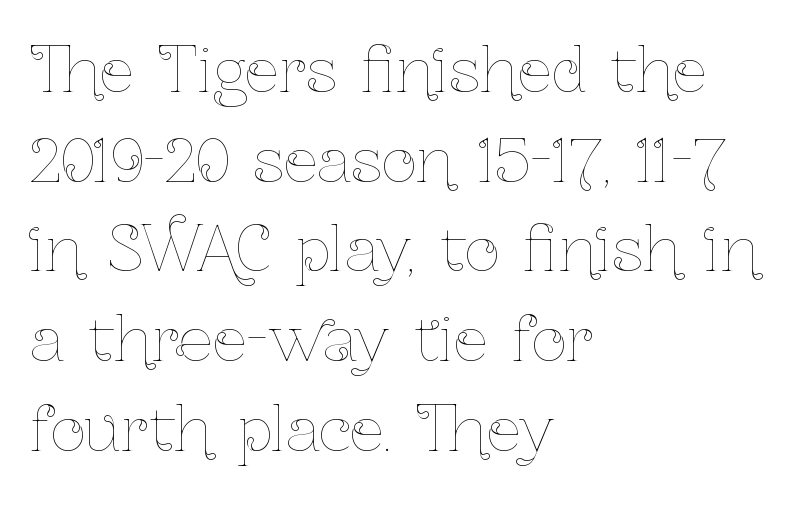
The image shows 61 px thin, condensed type, upright; set left-aligned, normal line spacing (1.47x), normal letter spacing, not underlined; low stroke contrast and a medium x-height.
